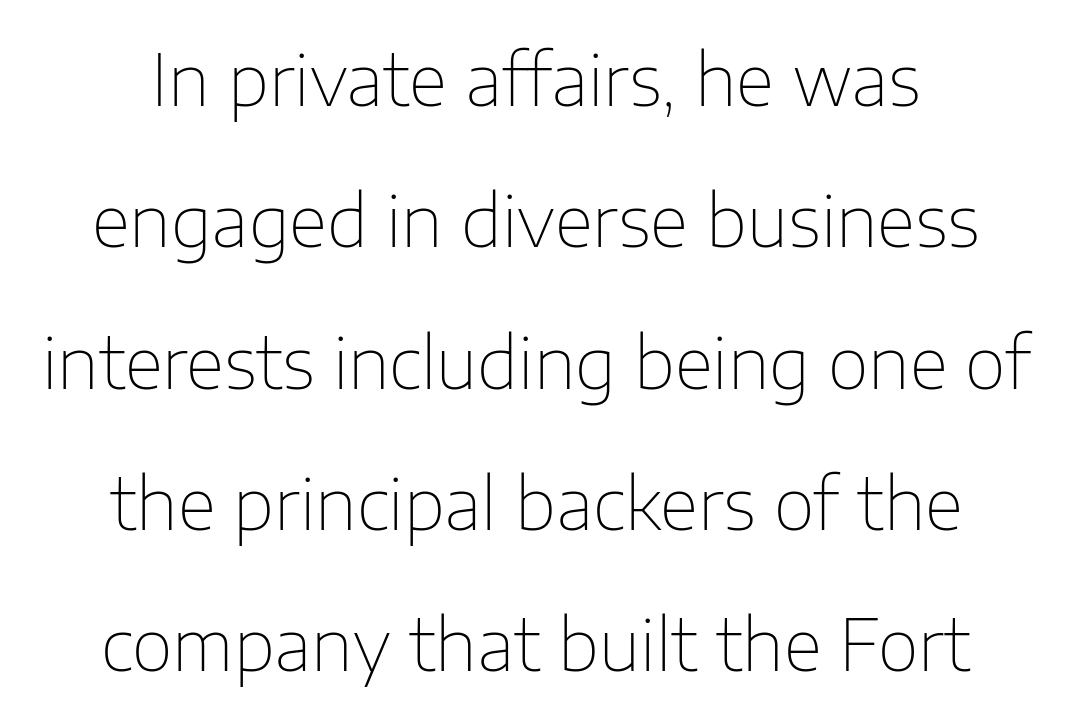
Q: Is the text bold? A: No.
Q: Is the text italic (slanted)? A: No, it is upright.
Q: Is the typeface a serif or a sans-serif typeface? A: Sans-serif.
Q: Is the text underlined? A: No.
Q: How is the paragraph aligned? A: Centered.
Q: Is the spacing between letters normal or unusually wide? A: Normal.
Q: Is the spacing between lines tight, normal or loose? A: Loose.
Q: Width (condensed, normal, or wide)? A: Normal.
Q: Stroke contrast? A: Low.
Q: x-height? A: Medium.
Q: Monospaced? A: No.
